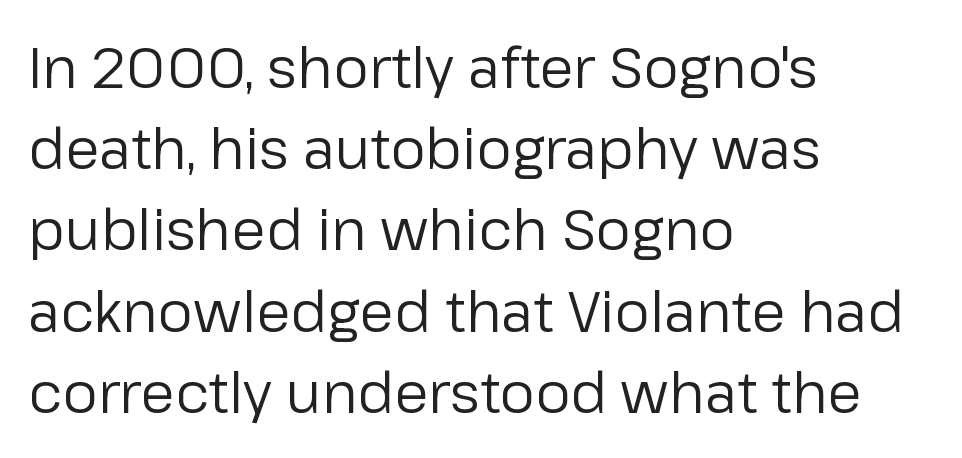
Proportional: the letters do not fall into vertical columns. This rendering uses left alignment, leaving the right contour irregular. Bare-footed words on every line. Caption: face not bold, strokes unweighted.
